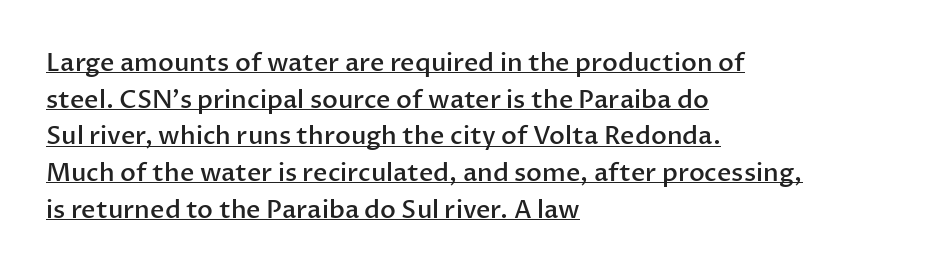
{"italic": "no", "bold": "semi", "underline": "yes", "align": "left", "line_spacing": "normal", "line_spacing_ratio": 1.47, "letter_spacing": "normal", "letter_spacing_em": 0.0, "glyph_px": 25}
